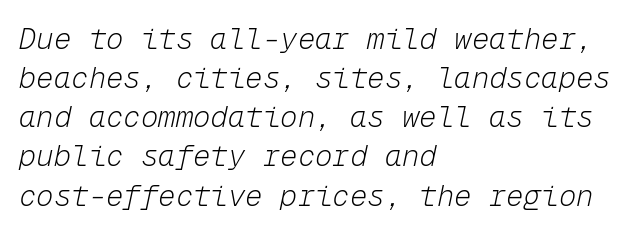
The image shows 29 px light type, italic (leaning right), monospaced; set left-aligned, normal line spacing (1.35x), normal letter spacing, not underlined; low stroke contrast and a medium x-height.
